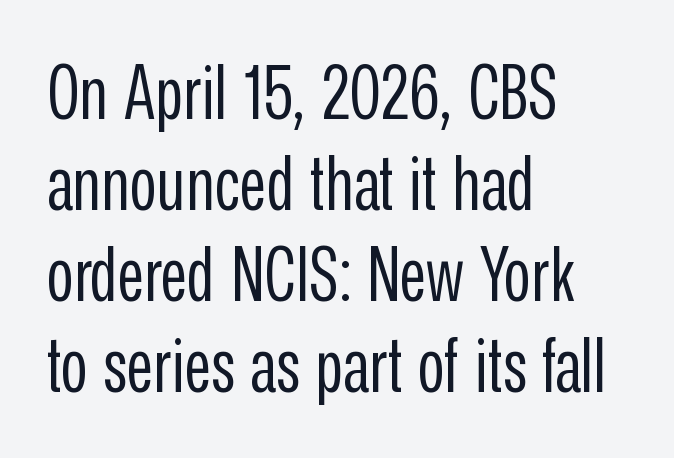
Q: Is the text bold? A: No.
Q: Is the text italic (slanted)? A: No, it is upright.
Q: Is the typeface a serif or a sans-serif typeface? A: Sans-serif.
Q: Is the text underlined? A: No.
Q: How is the paragraph aligned? A: Left-aligned.
Q: Is the spacing between letters normal or unusually wide? A: Normal.
Q: Width (condensed, normal, or wide)? A: Condensed.
Q: Stroke contrast? A: Low.
Q: x-height? A: Medium.
Q: Monospaced? A: No.
